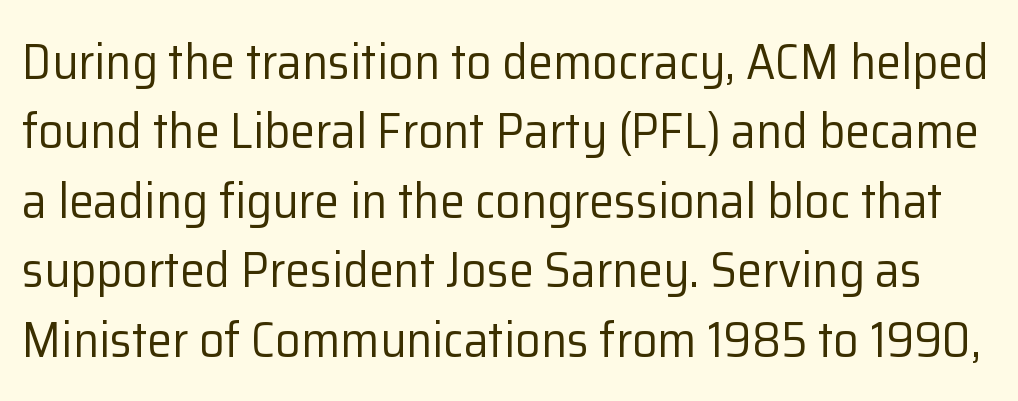
{"serif": "no", "italic": "no", "bold": "no", "weight": "regular", "width": "normal", "stroke_contrast": "low", "x_height": "medium", "monospaced": "no", "underline": "no", "line_spacing": "normal", "line_spacing_ratio": 1.39, "letter_spacing": "normal", "letter_spacing_em": 0.0, "glyph_px": 50}
